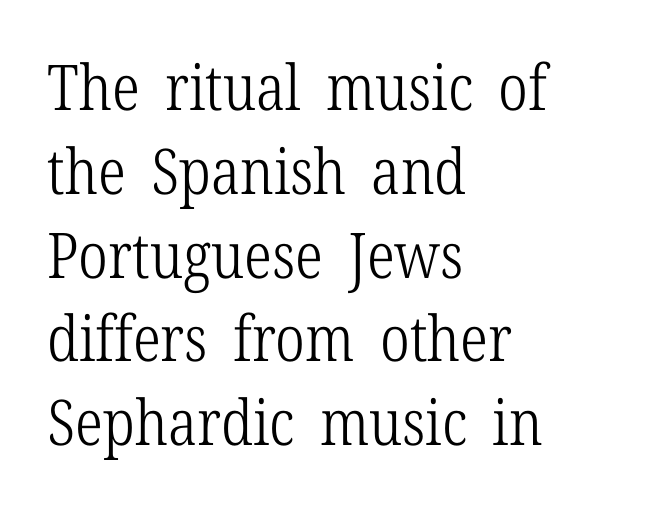
The space directly below the letters is spotless. The font is comparable to plain body text, perhaps lighter. Think of a printed novel: that variable character pitch is what you see here. Which margin do the lines hug? The left one — the right edge is uneven. Is the letter spacing exaggerated? No — it looks like the ordinary default. The letters stand upright; this is a roman face.
